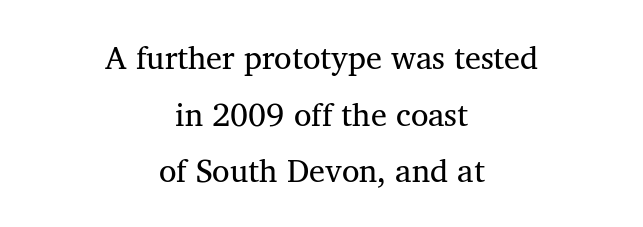
The image shows 32 px regular-weight serif type; set centered, line spacing 1.77x, normal letter spacing, not underlined; medium stroke contrast and a medium x-height.
